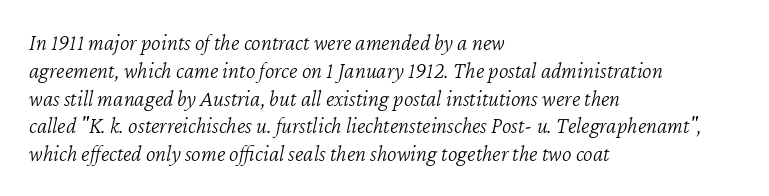
Q: Is the text bold? A: No.
Q: Is the text italic (slanted)? A: Yes, it leans right by about 12 degrees.
Q: Is the text underlined? A: No.
Q: How is the paragraph aligned? A: Left-aligned.
Q: Is the spacing between letters normal or unusually wide? A: Normal.
